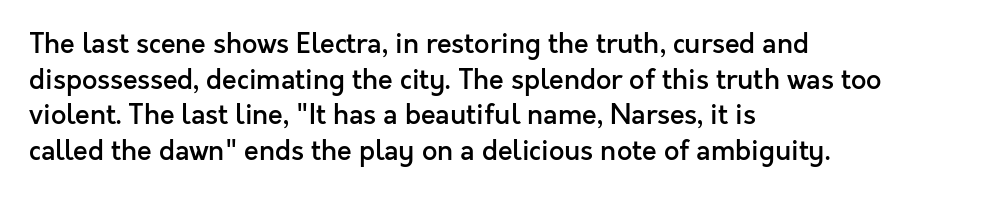
Compared with an ordinary text face, these strokes are moderately heavier — a semibold. The type sits square on the baseline with zero lean. The letters sit at their default tracking, neither squeezed nor spread. A normal amount of white space separates one row of letters from the next.
